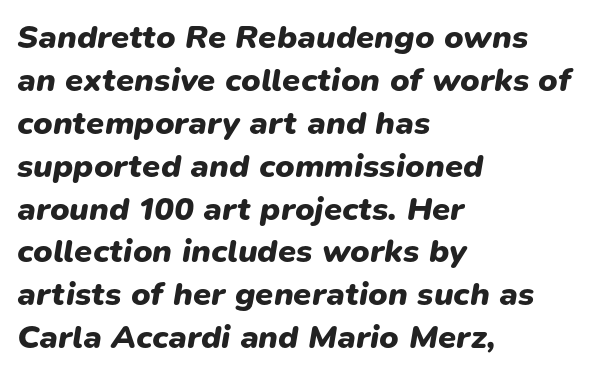
The image shows 33 px heavy type, italic (leaning right); set left-aligned, normal line spacing (1.3x), normal letter spacing, not underlined; low stroke contrast and a medium x-height.
